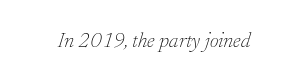
The image shows 21 px text type, italic (leaning right); set normal letter spacing, not underlined.
